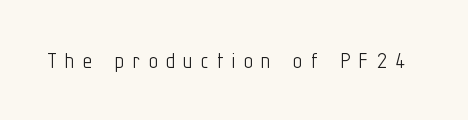
Spacing between characters has been opened up far beyond the box default. Every stem runs plumb, perpendicular to the baseline. No chunkiness to these letters — they're not bold. Check the space under the baseline: it is left empty.
